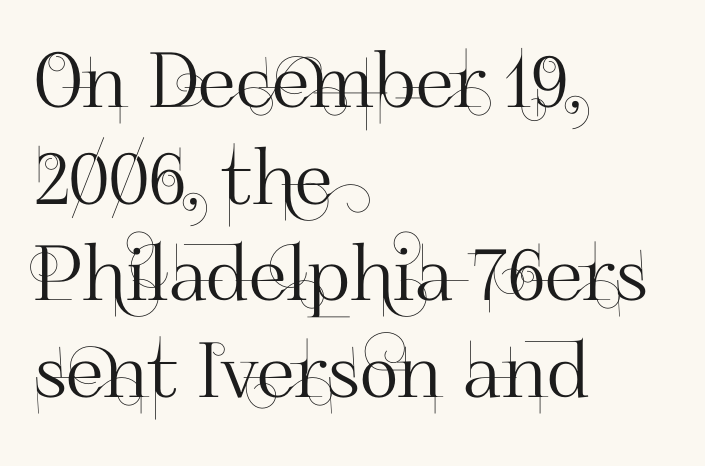
Q: Is the text italic (slanted)? A: No, it is upright.
Q: Is the typeface a serif or a sans-serif typeface? A: Sans-serif.
Q: Is the text underlined? A: No.
Q: How is the paragraph aligned? A: Left-aligned.
Q: Is the spacing between letters normal or unusually wide? A: Normal.
Q: Is the spacing between lines tight, normal or loose? A: Normal.
Q: Width (condensed, normal, or wide)? A: Normal.
Q: Stroke contrast? A: High.
Q: x-height? A: Small.
Q: Monospaced? A: No.
